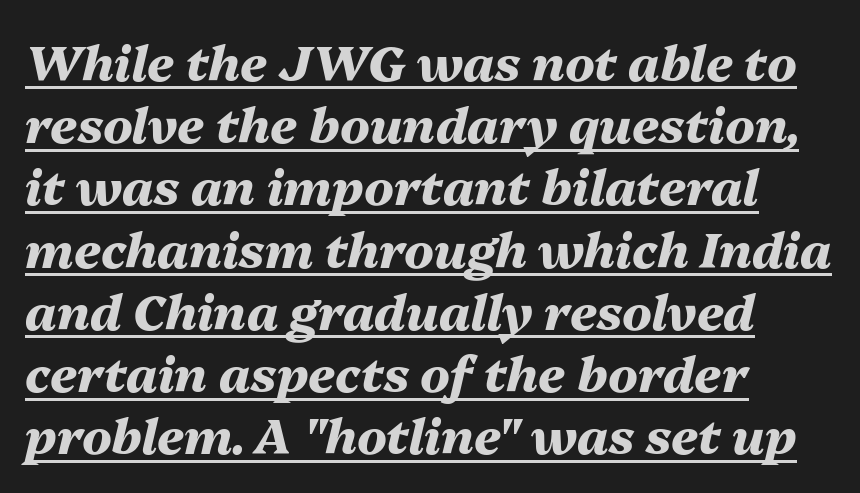
The image shows 49 px heavy type, italic (leaning right); set left-aligned, normal line spacing (1.27x), normal letter spacing, underlined; medium stroke contrast and a medium x-height.
